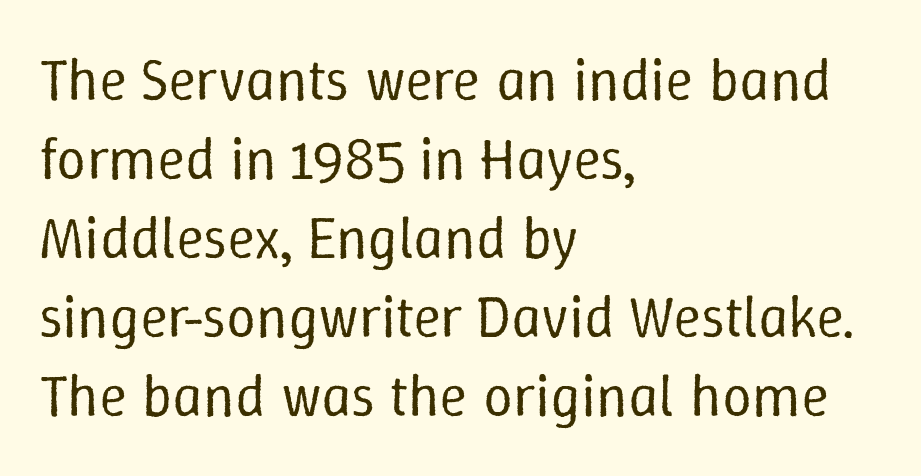
Q: Is the text bold? A: No.
Q: Is the text italic (slanted)? A: No, it is upright.
Q: Is the text underlined? A: No.
Q: How is the paragraph aligned? A: Left-aligned.
Q: Is the spacing between letters normal or unusually wide? A: Normal.
Q: Is the spacing between lines tight, normal or loose? A: Normal.
Q: Width (condensed, normal, or wide)? A: Normal.
Q: Stroke contrast? A: Low.
Q: x-height? A: Medium.
Q: Monospaced? A: No.
